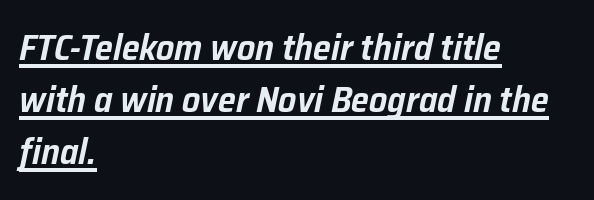
Q: Is the text italic (slanted)? A: Yes, it leans right by about 12 degrees.
Q: Is the text underlined? A: Yes.
Q: How is the paragraph aligned? A: Left-aligned.
Q: Is the spacing between letters normal or unusually wide? A: Normal.
Q: Is the spacing between lines tight, normal or loose? A: Normal.
Q: Width (condensed, normal, or wide)? A: Normal.
Q: Stroke contrast? A: Low.
Q: x-height? A: Medium.
Q: Monospaced? A: No.
